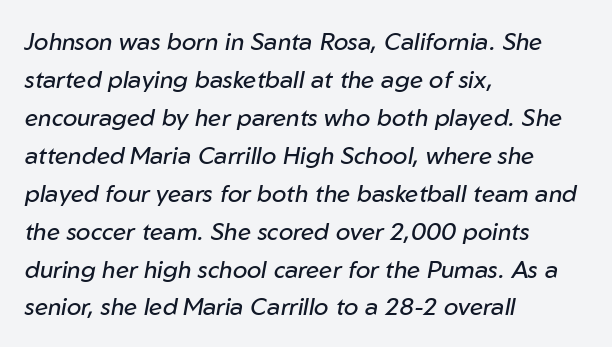
The image shows 24 px text type, italic (leaning right); set left-aligned, normal line spacing (1.58x), normal letter spacing, not underlined.
